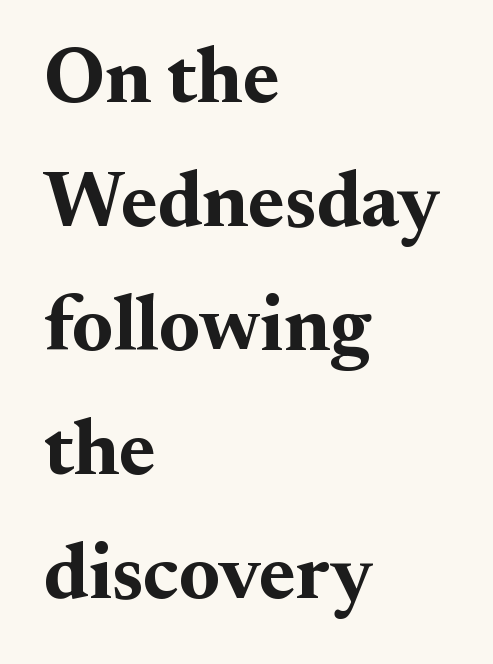
The gap between lines stays unmarked. The lines sit at an ordinary, default distance from one another. Does the copy run flush right? No — it runs flush left. This is the regular roman posture of the typeface. The designer went with a serif here, giving each stem small feet.
